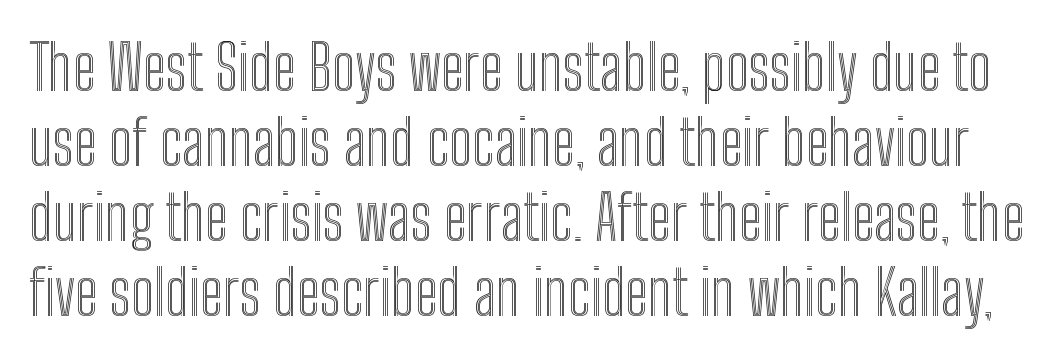
Q: Is the text italic (slanted)? A: No, it is upright.
Q: Is the text underlined? A: No.
Q: Is the spacing between letters normal or unusually wide? A: Normal.
Q: Width (condensed, normal, or wide)? A: Condensed.
Q: x-height? A: Medium.
Q: Monospaced? A: No.
